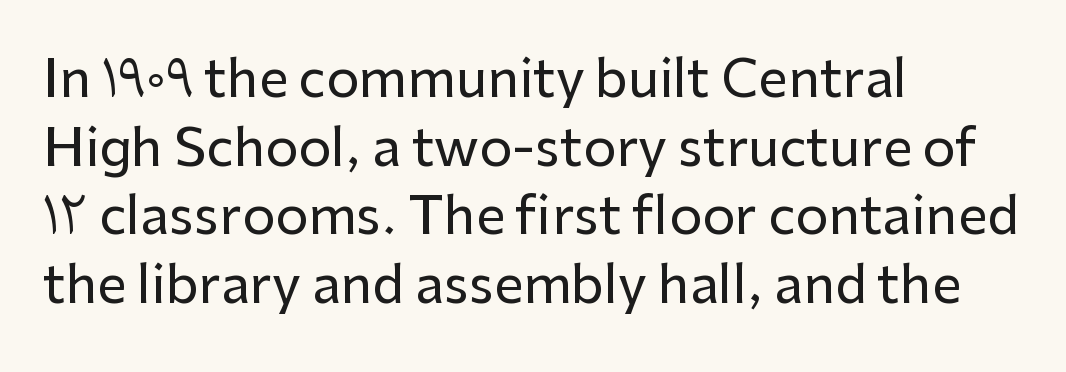
The image shows 52 px sans-serif type, upright; set left-aligned, normal line spacing (1.32x), normal letter spacing, not underlined; low stroke contrast and a medium x-height.
